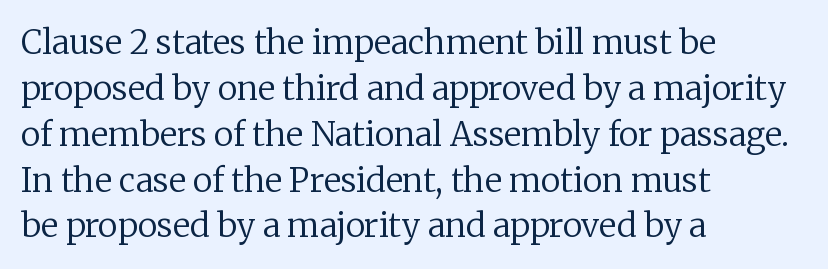
{"serif": "yes", "italic": "no", "bold": "no", "weight": "regular", "width": "normal", "stroke_contrast": "low", "x_height": "medium", "monospaced": "no", "underline": "no", "align": "left", "line_spacing": "normal", "line_spacing_ratio": 1.39, "letter_spacing": "normal", "letter_spacing_em": 0.0, "glyph_px": 33}
